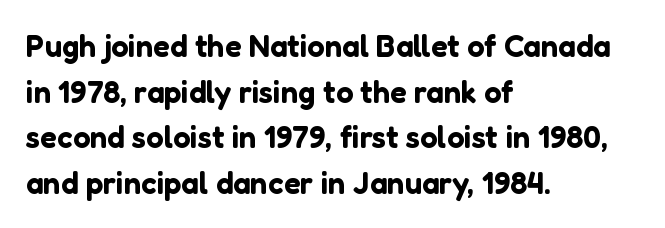
Q: Is the text italic (slanted)? A: No, it is upright.
Q: Is the typeface a serif or a sans-serif typeface? A: Sans-serif.
Q: Is the text underlined? A: No.
Q: How is the paragraph aligned? A: Left-aligned.
Q: Is the spacing between letters normal or unusually wide? A: Normal.
Q: Is the spacing between lines tight, normal or loose? A: Normal.
Q: Width (condensed, normal, or wide)? A: Normal.
Q: Stroke contrast? A: Low.
Q: x-height? A: Medium.
Q: Monospaced? A: No.
